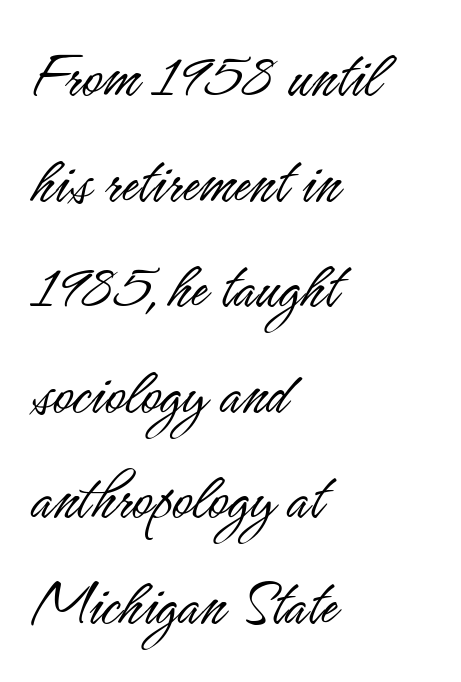
The gap between lines stays unmarked. Interline gaps are of average width in this sample. These lines are rendered in a variable-pitch font. Weight class: somewhere from thin through regular. The lines in this sample share a left origin and differ only in where they stop.
